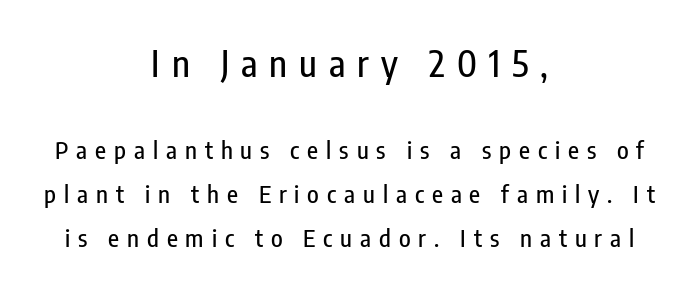
Q: Is the text italic (slanted)? A: No, it is upright.
Q: Is the typeface a serif or a sans-serif typeface? A: Sans-serif.
Q: Is the text underlined? A: No.
Q: How is the paragraph aligned? A: Centered.
Q: Is the spacing between letters normal or unusually wide? A: Unusually wide.
Q: Which block of text is set in a larger size, the first (top) or the second (bottom)? A: The first (top) one.
Q: Width (condensed, normal, or wide)? A: Condensed.
Q: Stroke contrast? A: Low.
Q: x-height? A: Medium.
Q: Monospaced? A: No.
